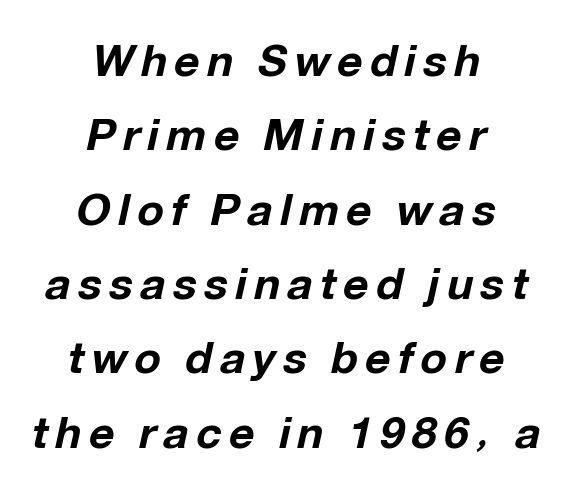
Q: Is the text bold? A: Yes.
Q: Is the text italic (slanted)? A: Yes, it leans right by about 12 degrees.
Q: Is the text underlined? A: No.
Q: How is the paragraph aligned? A: Centered.
Q: Is the spacing between lines tight, normal or loose? A: Normal.
Q: Width (condensed, normal, or wide)? A: Normal.
Q: Stroke contrast? A: Low.
Q: x-height? A: Medium.
Q: Monospaced? A: No.
